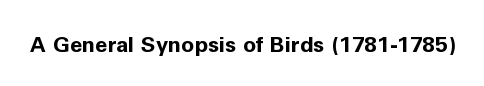
Q: Is the text bold? A: Yes.
Q: Is the text italic (slanted)? A: No, it is upright.
Q: Is the text underlined? A: No.
Q: Is the spacing between letters normal or unusually wide? A: Normal.
